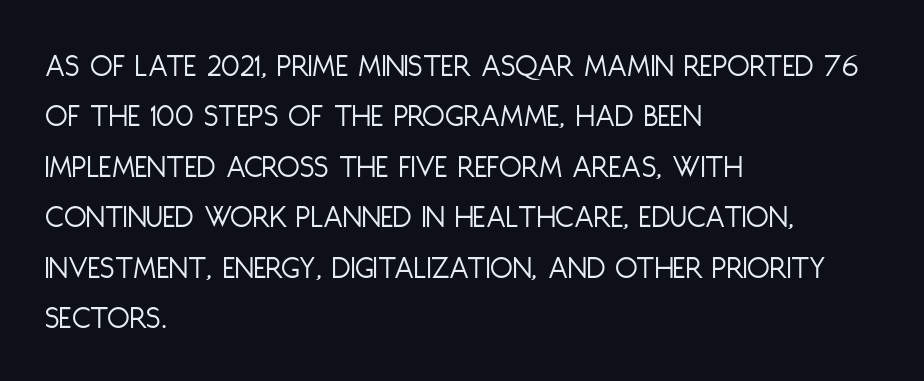
{"serif": "no", "italic": "no", "bold": "no", "weight": "light", "width": "condensed", "stroke_contrast": "low", "x_height": "large", "monospaced": "no", "underline": "no", "align": "left", "line_spacing": "normal", "line_spacing_ratio": 1.53, "letter_spacing": "normal", "letter_spacing_em": 0.0, "glyph_px": 33}
